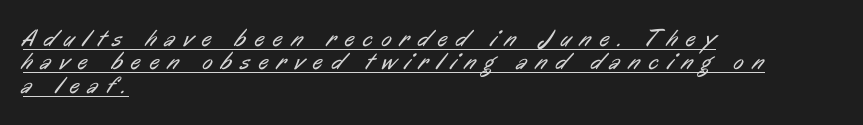
The font is comparable to plain body text, perhaps lighter. A rule runs beneath these lines of type. Baseline-to-baseline distance is barely more than the letter height. If you drew a ruler down the left edge, every line would touch it.
